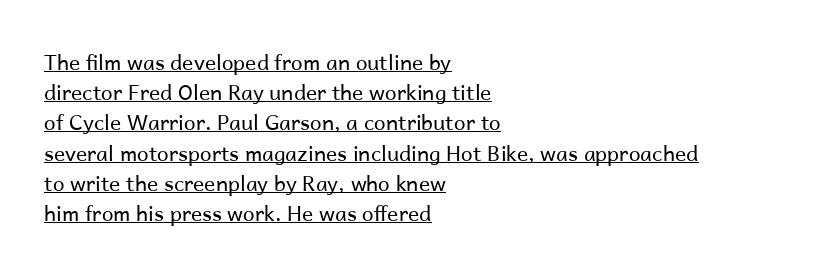
The image shows 21 px text type, upright; set left-aligned, normal line spacing (1.44x), normal letter spacing, underlined.
